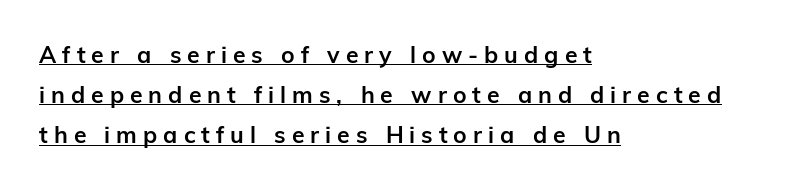
The image shows 23 px bold type, upright; set left-aligned, line spacing 1.75x, unusually wide letter spacing (+0.26 em), underlined.
